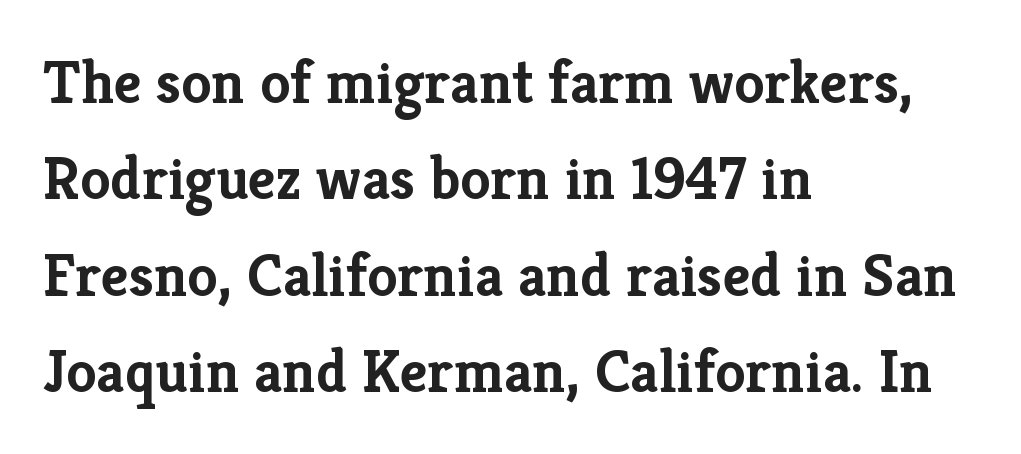
A roman cut, with each character standing at attention. The characters look thick and weighty, a clear bold. Default kerning and tracking; the words read as compact shapes. Nobody drew a line under any word here.
